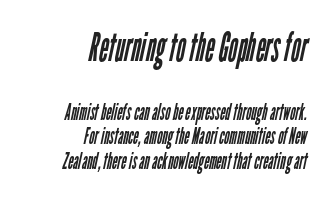
The rendering shows plain stroke endings on the letterforms — a sans-serif design. The more generous point size was reserved for the upper chunk. Successive baselines arrive quickly, one right under another. Here the designer chose a conventional face with non-uniform glyph widths. Here the glyphs are tracked normally, forming tight word shapes. The characters are drawn with everyday or finer stroke widths.
